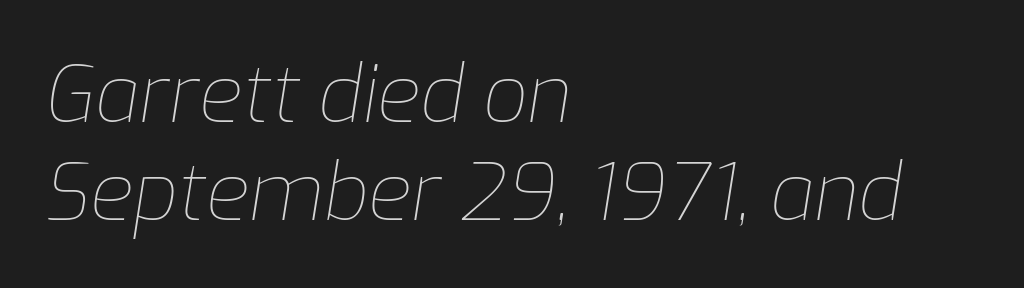
{"italic": "yes", "lean": "right", "slant_degrees": 9, "bold": "no", "weight": "thin", "width": "normal", "stroke_contrast": "low", "x_height": "medium", "monospaced": "no", "underline": "no", "align": "left", "line_spacing_ratio": 1.24, "letter_spacing": "normal", "letter_spacing_em": 0.0, "glyph_px": 79}
